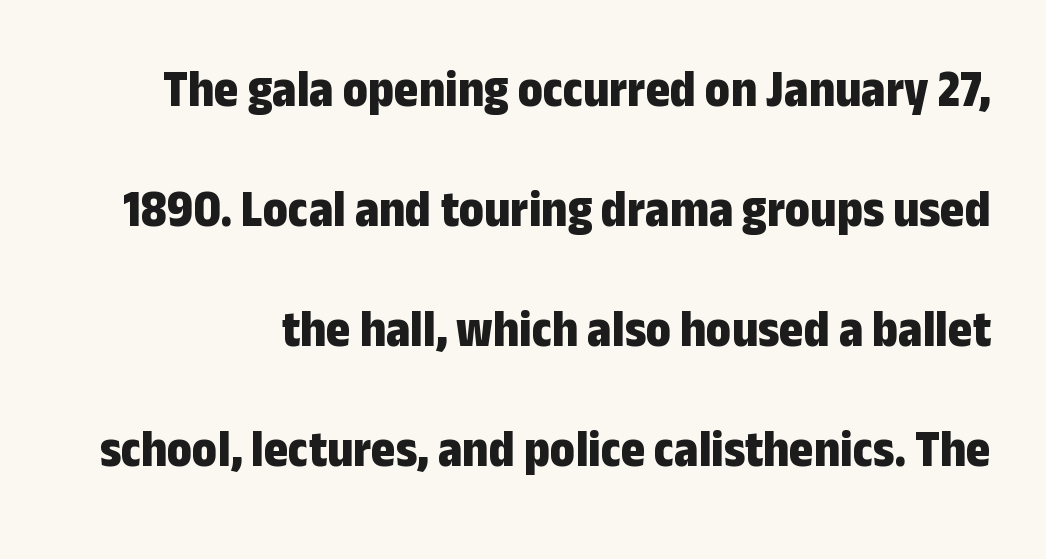
This is roman type, the default non-slanted kind. Each row of text sits above clean, open space. Serifs: no, the terminals of the letterforms are clean. This is heavy type, rendered in bold. Airy leading. Is this a fixed-width face? No — the glyphs have proportional, varying widths.
